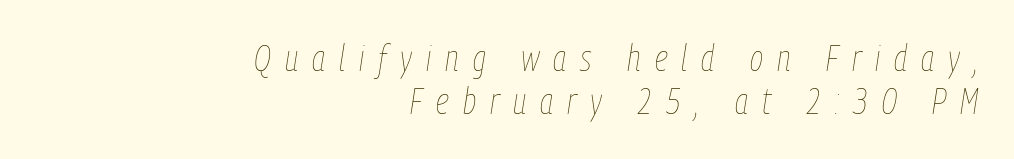
The image shows 36 px thin, condensed type, italic (leaning right); set right-aligned, line spacing 1.19x, unusually wide letter spacing (+0.39 em), not underlined; low stroke contrast and a medium x-height.
